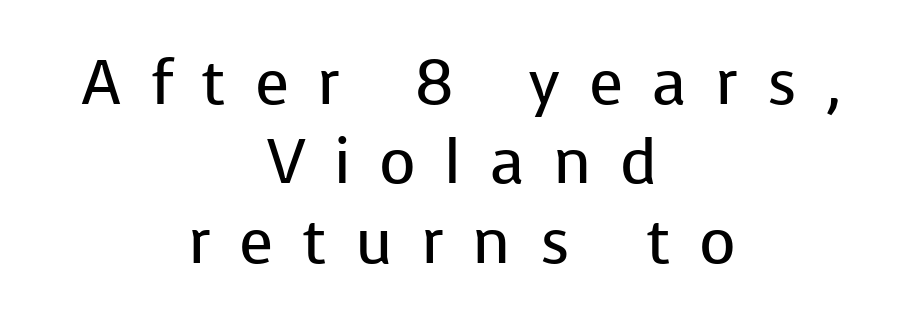
{"serif": "no", "italic": "no", "bold": "no", "weight": "regular", "width": "normal", "stroke_contrast": "low", "x_height": "medium", "monospaced": "no", "underline": "no", "align": "center", "line_spacing": "normal", "line_spacing_ratio": 1.26, "letter_spacing": "wide", "letter_spacing_em": 0.45, "glyph_px": 63}
